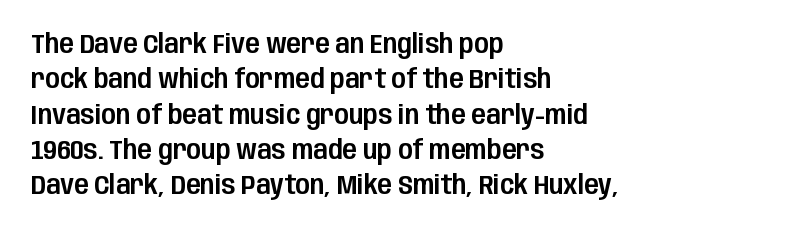
{"italic": "no", "underline": "no", "align": "left", "line_spacing": "normal", "line_spacing_ratio": 1.31, "letter_spacing": "normal", "letter_spacing_em": 0.0, "glyph_px": 27}
